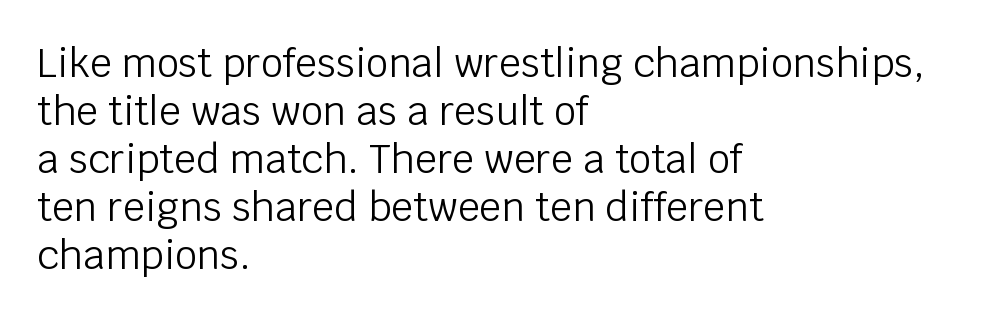
Stroke terminals: plain, sans-serif. Tall strokes in this sample are plumb rather than angled. Has an underline been added? It has not. Each letter keeps its own natural width here, so spacing adapts to shape. Counters stay open thanks to moderate or lighter strokes. There is no visible air inserted between adjacent glyphs.
